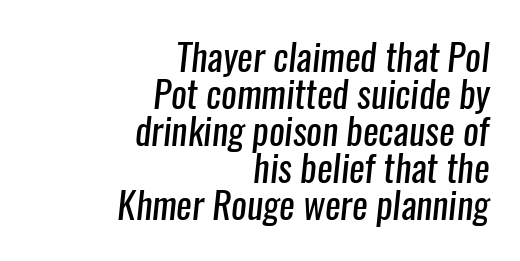
Q: Is the text bold? A: No.
Q: Is the typeface a serif or a sans-serif typeface? A: Sans-serif.
Q: Is the text underlined? A: No.
Q: How is the paragraph aligned? A: Right-aligned.
Q: Is the spacing between letters normal or unusually wide? A: Normal.
Q: Is the spacing between lines tight, normal or loose? A: Tight.
Q: Width (condensed, normal, or wide)? A: Condensed.
Q: Stroke contrast? A: Low.
Q: x-height? A: Medium.
Q: Monospaced? A: No.
